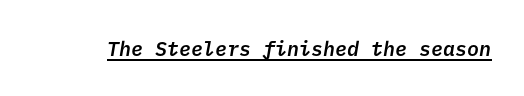
The image shows 20 px text type; set normal letter spacing, underlined.
